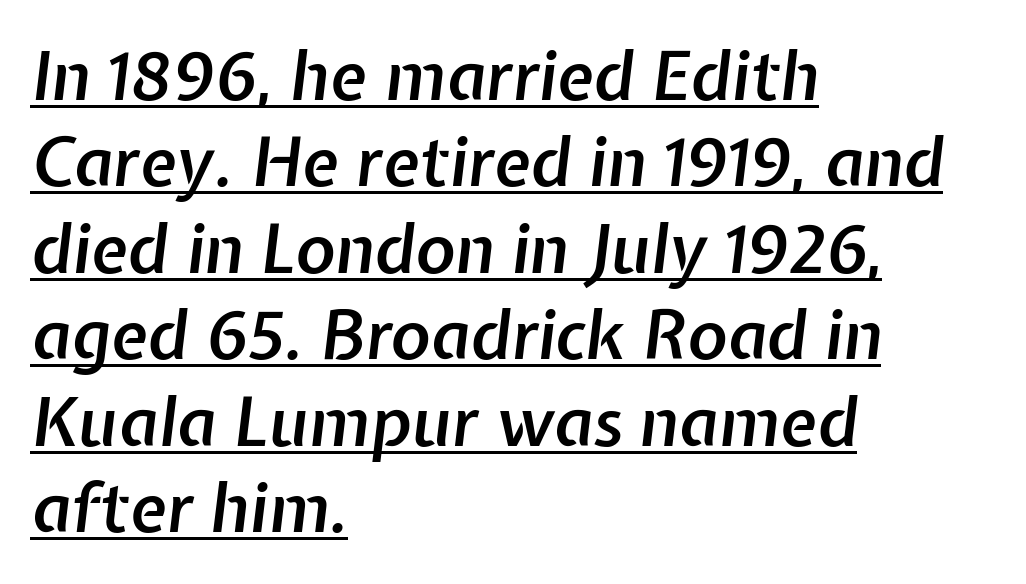
Compared with typical body copy, the letter spacing here is the same. On the weight axis this lands at semibold, roughly 600. Left-aligned paragraph, ragged on the right. This sample has the flowing, uneven cadence of proportional lettering. Is there much room between lines? A standard amount, neither cramped nor airy.
